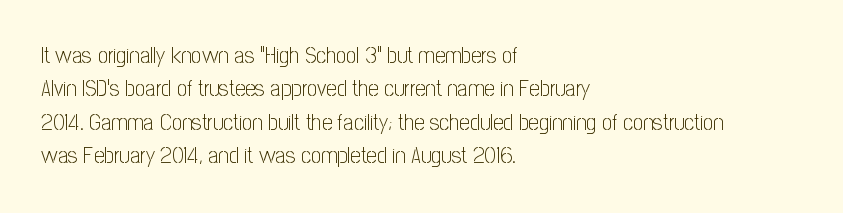
{"italic": "no", "bold": "no", "underline": "no", "align": "left", "line_spacing": "normal", "line_spacing_ratio": 1.45, "letter_spacing": "normal", "letter_spacing_em": 0.0, "glyph_px": 23}
